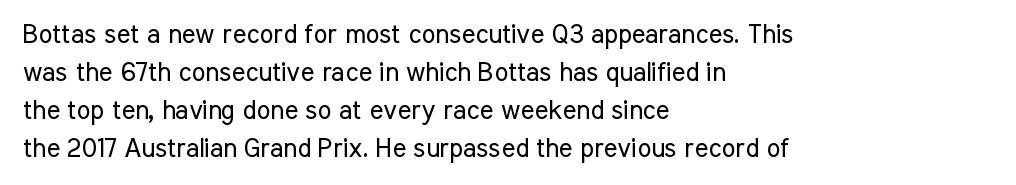
Visually the block forms a straight wall on the left and a jagged coastline on the right. Caption: standard tracking, unaltered. The type sits square on the baseline with zero lean. Weight: not bold — regular or lighter.
